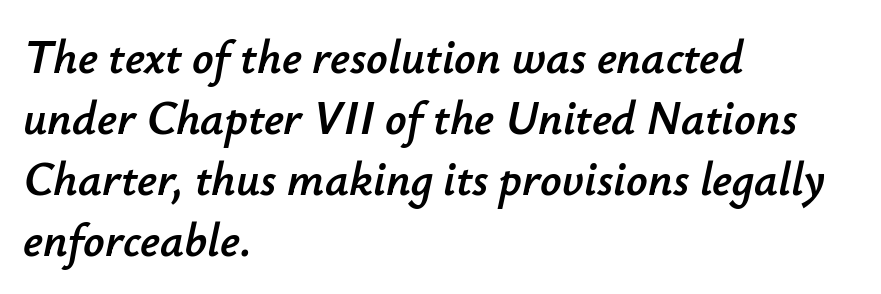
The letters are slanted; this is an italic face. Honestly, the letter spacing is just normal — you wouldn't notice it. The zone under the glyphs is completely vacant. Line spacing here is normal. Line beginnings align vertically; line endings do not.
